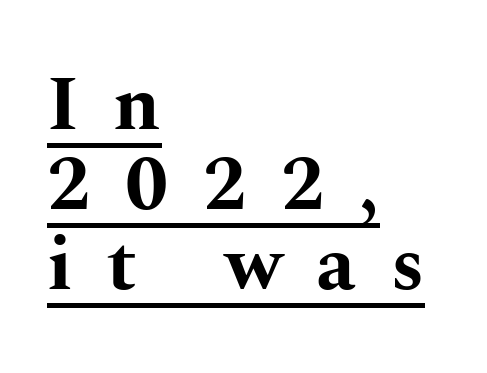
Q: Is the text bold? A: Yes.
Q: Is the text italic (slanted)? A: No, it is upright.
Q: Is the typeface a serif or a sans-serif typeface? A: Serif.
Q: Is the text underlined? A: Yes.
Q: How is the paragraph aligned? A: Left-aligned.
Q: Is the spacing between letters normal or unusually wide? A: Unusually wide.
Q: Is the spacing between lines tight, normal or loose? A: Tight.
Q: Width (condensed, normal, or wide)? A: Wide.
Q: Stroke contrast? A: Medium.
Q: x-height? A: Medium.
Q: Monospaced? A: No.
